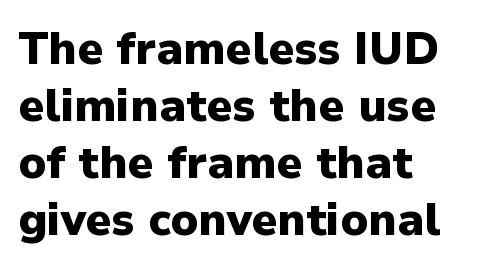
The image shows 45 px heavy sans-serif type, upright; set left-aligned, normal line spacing (1.27x), normal letter spacing, not underlined; low stroke contrast and a medium x-height.
